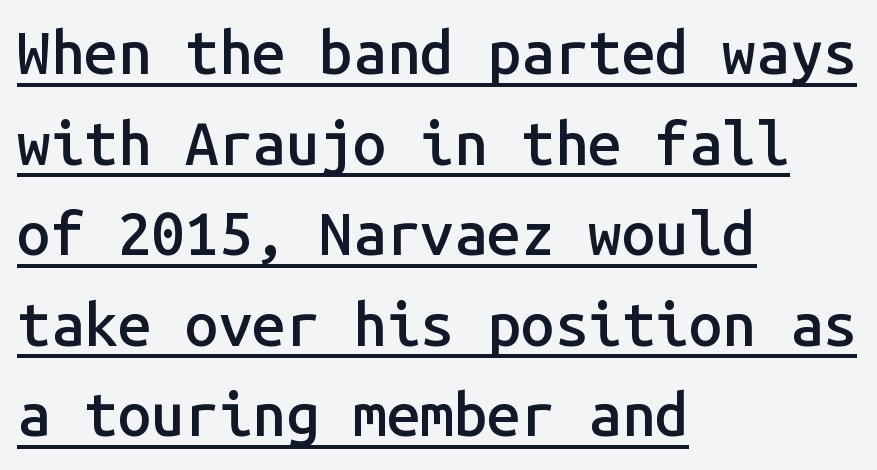
The image shows 60 px semibold sans-serif type, upright, monospaced; set left-aligned, normal line spacing (1.51x), normal letter spacing, underlined; low stroke contrast and a medium x-height.
